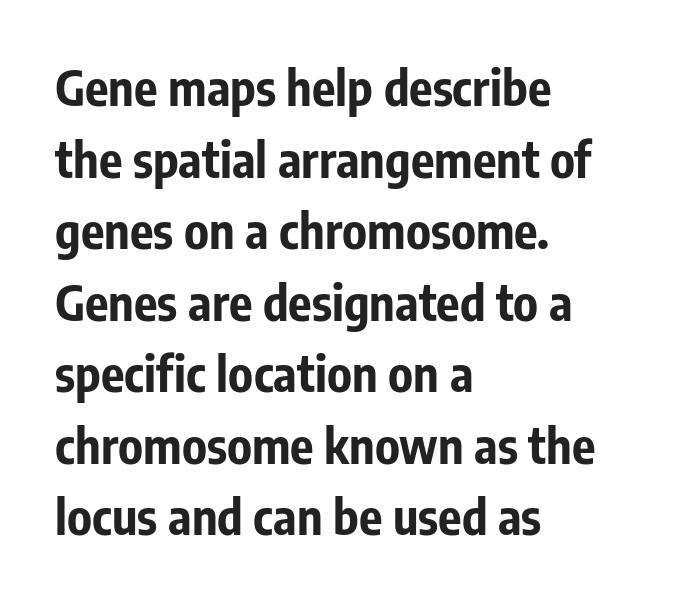
The image shows 49 px bold, condensed sans-serif type, upright; set left-aligned, normal line spacing (1.46x), normal letter spacing, not underlined; low stroke contrast and a medium x-height.
